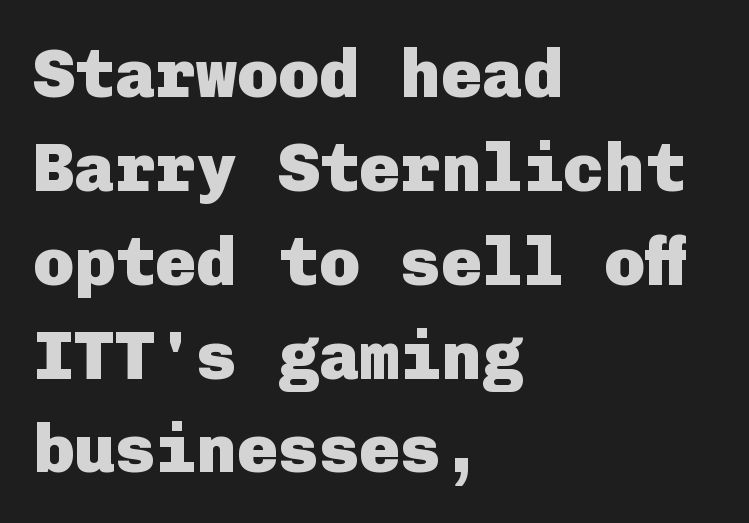
Q: Is the text bold? A: Yes.
Q: Is the text italic (slanted)? A: No, it is upright.
Q: Is the typeface a serif or a sans-serif typeface? A: Sans-serif.
Q: Is the text underlined? A: No.
Q: How is the paragraph aligned? A: Left-aligned.
Q: Is the spacing between letters normal or unusually wide? A: Normal.
Q: Is the spacing between lines tight, normal or loose? A: Normal.
Q: Width (condensed, normal, or wide)? A: Normal.
Q: Stroke contrast? A: Low.
Q: x-height? A: Medium.
